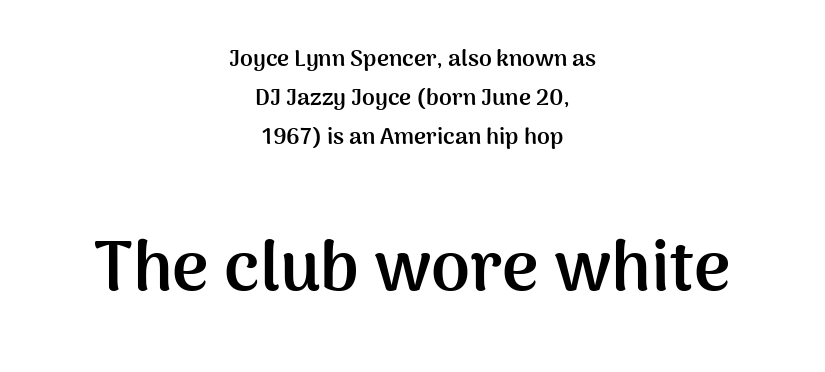
{"serif": "no", "italic": "no", "bold": "yes", "weight": "semibold", "width": "normal", "stroke_contrast": "medium", "x_height": "medium", "monospaced": "no", "underline": "no", "align": "center", "line_spacing": "normal", "line_spacing_ratio": 1.7, "letter_spacing": "normal", "letter_spacing_em": 0.0, "larger_block": "second", "size_ratio": 3.04, "glyph_px": 70}
